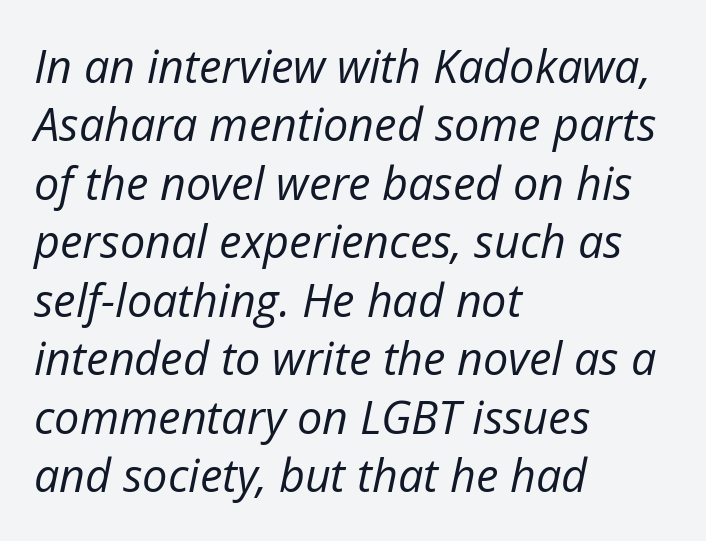
The weight would be labelled regular, book, light, or lighter still. The line-height multiplier appears to be the usual default. Characters follow at the spacing the type designer built in. If you drew a ruler down the left edge, every line would touch it.
